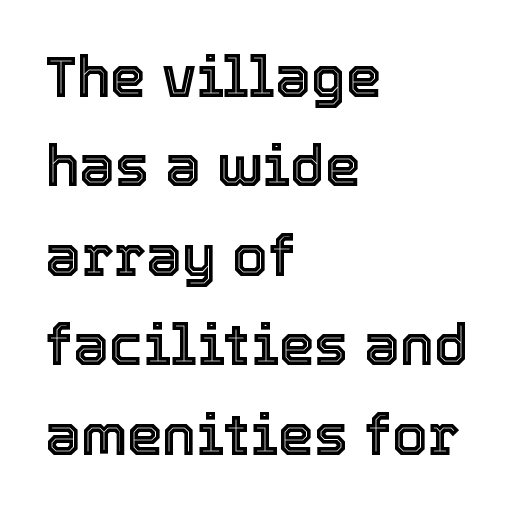
If you drew a line through each stem, it would be perfectly vertical. Horizontal alignment here is leftward, the default for most running prose. Anything drawn beneath the words? Only blank space. This sample has the flowing, uneven cadence of proportional lettering. Between one letter and the next there's only the usual sliver of space. Evenly set lines give the paragraph a standard silhouette.
